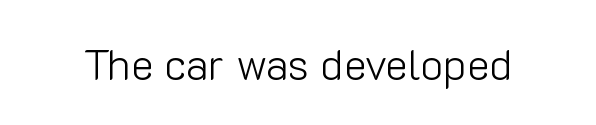
The image shows 43 px light sans-serif type, upright; set normal letter spacing, not underlined; low stroke contrast and a medium x-height.
